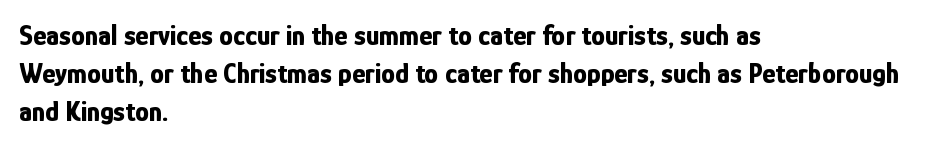
The image shows 28 px bold, condensed sans-serif type, upright; set left-aligned, normal line spacing (1.36x), normal letter spacing, not underlined; low stroke contrast and a medium x-height.
